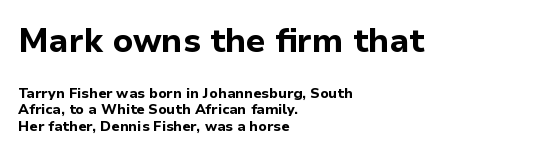
The image shows 33 px bold sans-serif type, upright; set left-aligned, line spacing 1.17x, normal letter spacing, not underlined; the first (top) block is 2.36x larger; low stroke contrast and a medium x-height.
